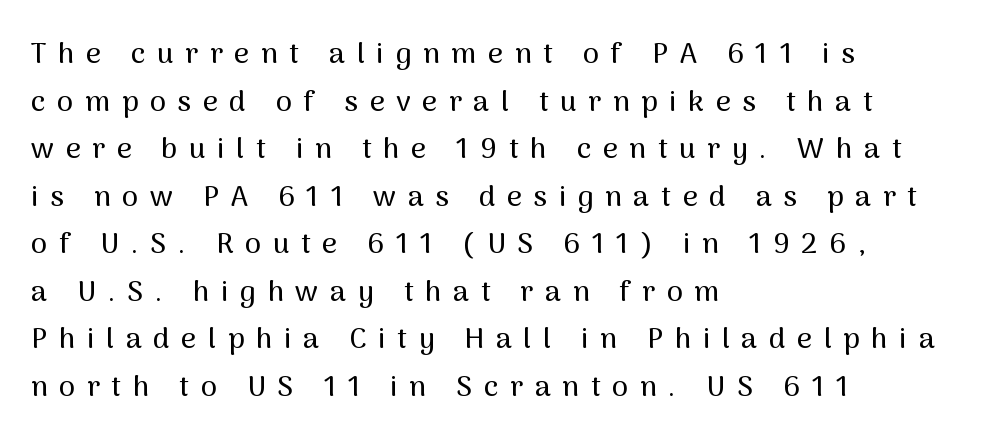
Students, observe: this is what conventionally led text looks like. Examine the stroke ends and you'll find no serifs. The type is letterspaced generously, with wide tracking. Is there any slant? The stems are plumb. The baseline area is clear.
